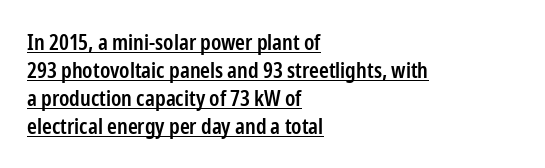
{"italic": "no", "bold": "semi", "underline": "yes", "align": "left", "line_spacing": "normal", "line_spacing_ratio": 1.33, "letter_spacing": "normal", "letter_spacing_em": 0.0, "glyph_px": 21}
